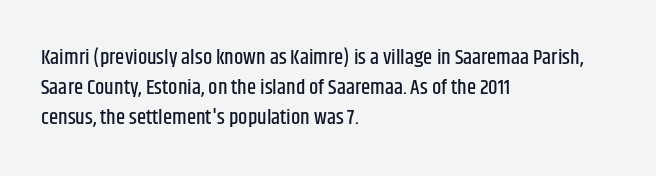
Q: Is the text italic (slanted)? A: No, it is upright.
Q: Is the text underlined? A: No.
Q: How is the paragraph aligned? A: Left-aligned.
Q: Is the spacing between letters normal or unusually wide? A: Normal.
Q: Is the spacing between lines tight, normal or loose? A: Normal.
